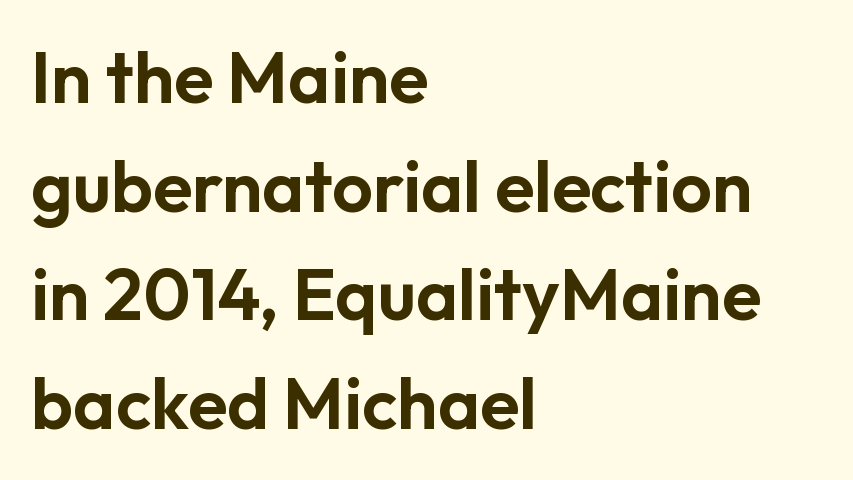
Q: Is the text italic (slanted)? A: No, it is upright.
Q: Is the typeface a serif or a sans-serif typeface? A: Sans-serif.
Q: Is the text underlined? A: No.
Q: How is the paragraph aligned? A: Left-aligned.
Q: Is the spacing between letters normal or unusually wide? A: Normal.
Q: Is the spacing between lines tight, normal or loose? A: Normal.
Q: Width (condensed, normal, or wide)? A: Normal.
Q: Stroke contrast? A: Low.
Q: x-height? A: Medium.
Q: Monospaced? A: No.
